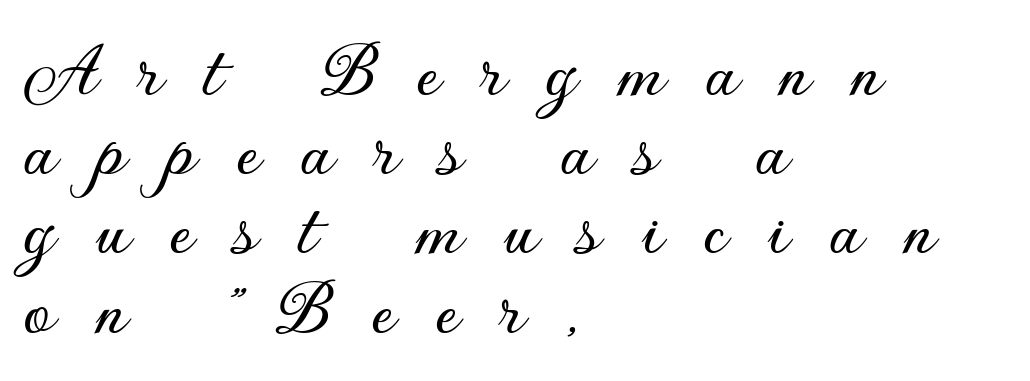
The image shows 80 px sans-serif type; set left-aligned, tight line spacing (0.99x), unusually wide letter spacing (+0.5 em), not underlined; low stroke contrast and a small x-height.
